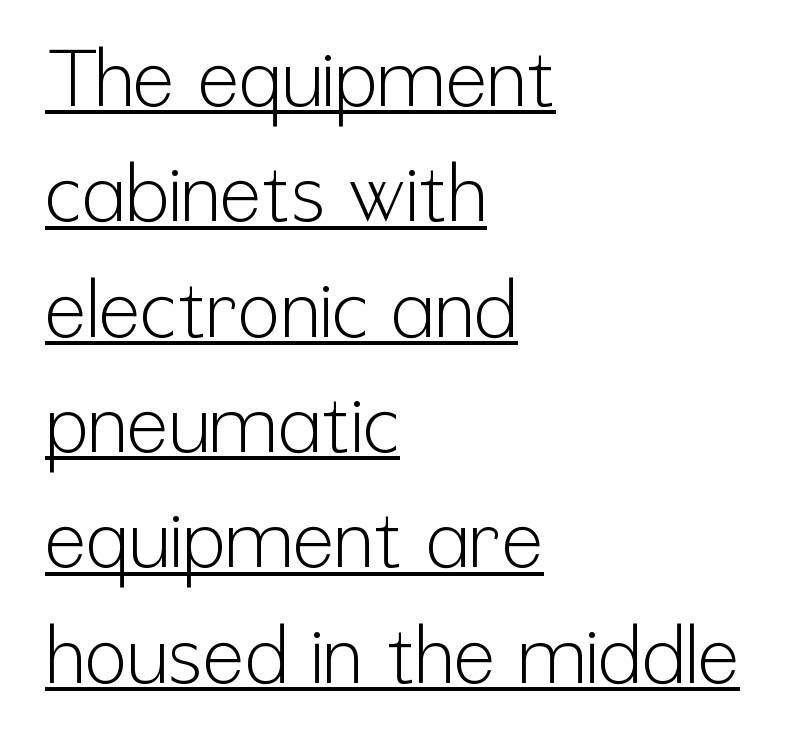
The image shows 79 px light, condensed sans-serif type, upright; set left-aligned, normal line spacing (1.46x), normal letter spacing, underlined; low stroke contrast and a medium x-height.
